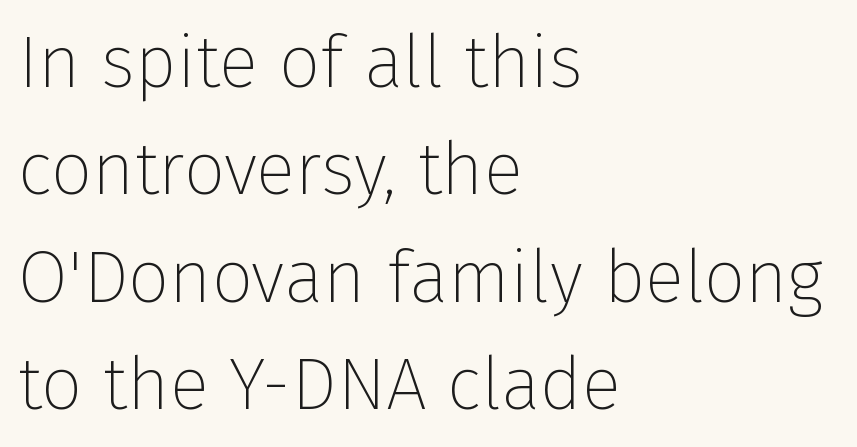
The image shows 73 px thin sans-serif type, upright; set left-aligned, normal line spacing (1.47x), normal letter spacing, not underlined; low stroke contrast and a medium x-height.
